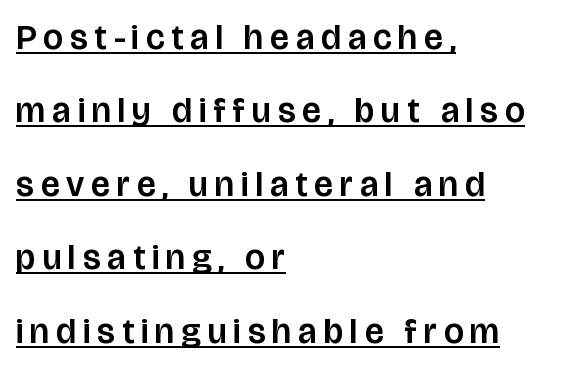
Q: Is the text italic (slanted)? A: No, it is upright.
Q: Is the typeface a serif or a sans-serif typeface? A: Sans-serif.
Q: Is the text underlined? A: Yes.
Q: How is the paragraph aligned? A: Left-aligned.
Q: Is the spacing between letters normal or unusually wide? A: Unusually wide.
Q: Is the spacing between lines tight, normal or loose? A: Loose.
Q: Width (condensed, normal, or wide)? A: Normal.
Q: Stroke contrast? A: Low.
Q: x-height? A: Large.
Q: Monospaced? A: No.
